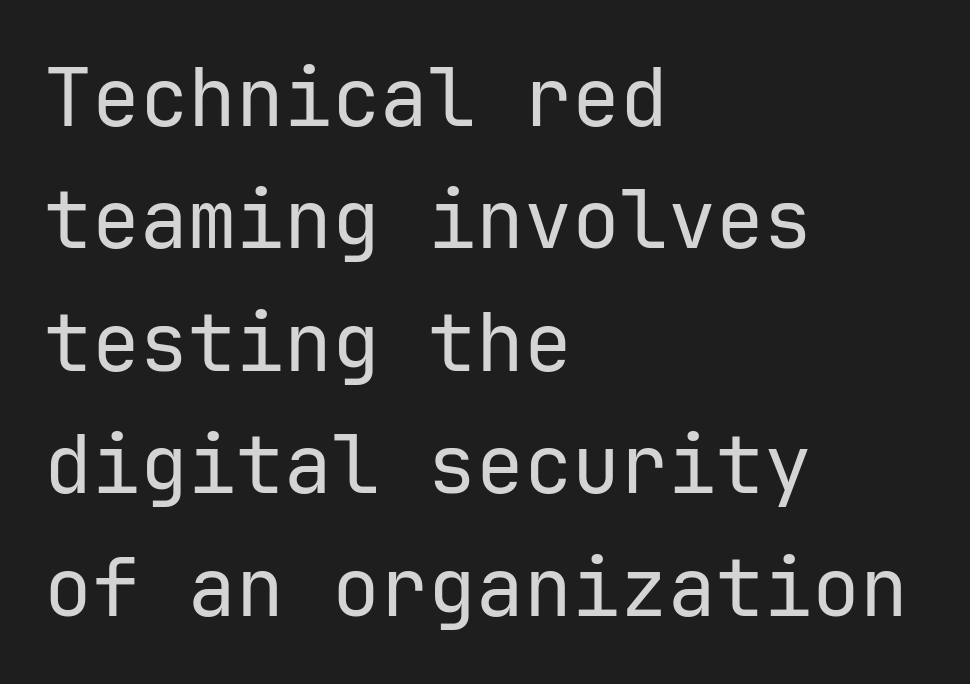
Q: Is the text bold? A: No.
Q: Is the text italic (slanted)? A: No, it is upright.
Q: Is the typeface a serif or a sans-serif typeface? A: Sans-serif.
Q: Is the text underlined? A: No.
Q: How is the paragraph aligned? A: Left-aligned.
Q: Is the spacing between letters normal or unusually wide? A: Normal.
Q: Is the spacing between lines tight, normal or loose? A: Normal.
Q: Width (condensed, normal, or wide)? A: Normal.
Q: Stroke contrast? A: Low.
Q: x-height? A: Medium.
Q: Monospaced? A: Yes.
